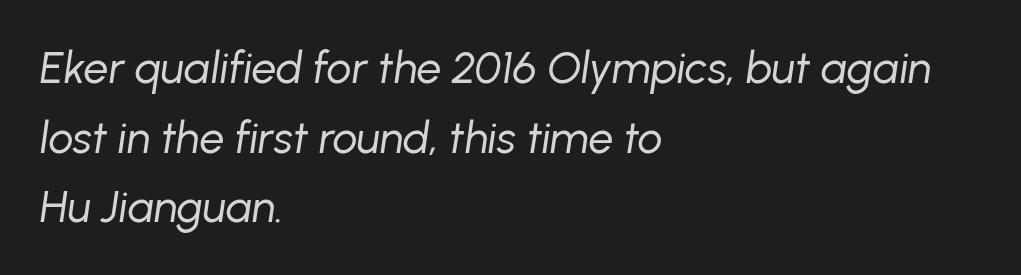
{"italic": "yes", "lean": "right", "slant_degrees": 8, "bold": "no", "weight": "regular", "width": "normal", "stroke_contrast": "low", "x_height": "medium", "monospaced": "no", "underline": "no", "align": "left", "line_spacing": "normal", "line_spacing_ratio": 1.58, "letter_spacing": "normal", "letter_spacing_em": 0.0, "glyph_px": 44}
